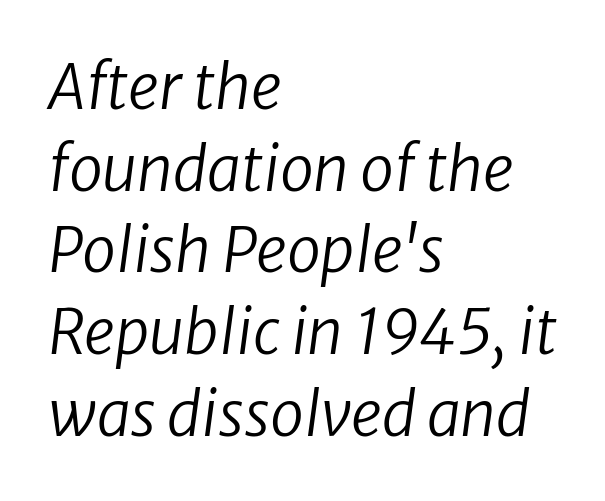
{"italic": "yes", "lean": "right", "slant_degrees": 8, "bold": "no", "weight": "regular", "width": "normal", "stroke_contrast": "low", "x_height": "medium", "monospaced": "no", "underline": "no", "align": "left", "line_spacing": "normal", "line_spacing_ratio": 1.34, "letter_spacing": "normal", "letter_spacing_em": 0.0, "glyph_px": 61}
